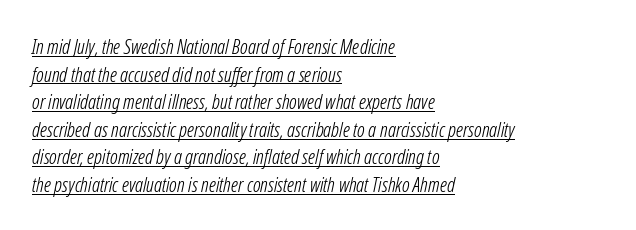
{"italic": "yes", "lean": "right", "slant_degrees": 12, "bold": "no", "underline": "yes", "align": "left", "line_spacing": "normal", "line_spacing_ratio": 1.38, "letter_spacing": "normal", "letter_spacing_em": 0.0, "glyph_px": 20}
